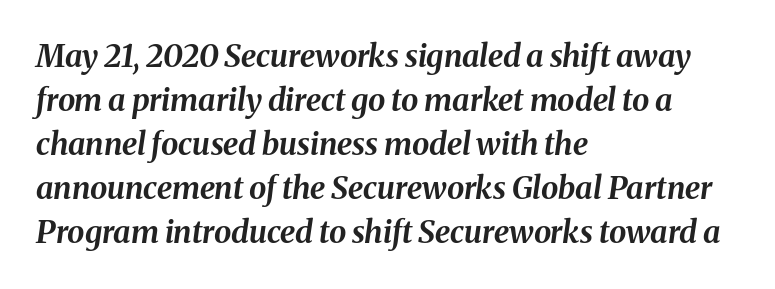
{"italic": "yes", "lean": "right", "slant_degrees": 8, "bold": "yes", "weight": "bold", "width": "normal", "stroke_contrast": "medium", "x_height": "medium", "monospaced": "no", "underline": "no", "align": "left", "line_spacing": "normal", "line_spacing_ratio": 1.42, "letter_spacing": "normal", "letter_spacing_em": 0.0, "glyph_px": 31}
